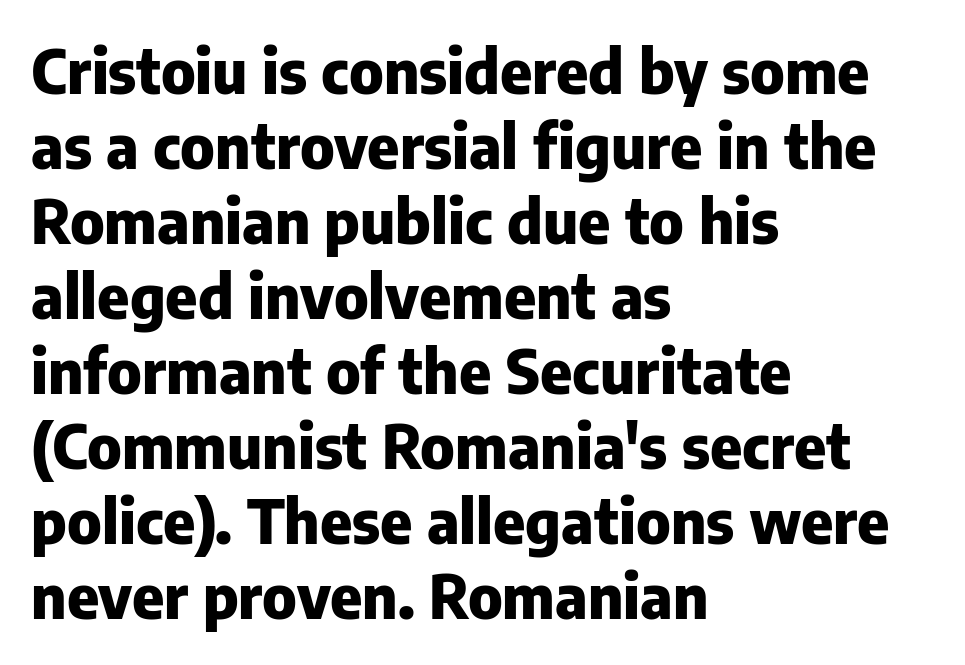
The image shows 61 px heavy sans-serif type, upright; set left-aligned, line spacing 1.23x, normal letter spacing, not underlined; low stroke contrast and a medium x-height.
